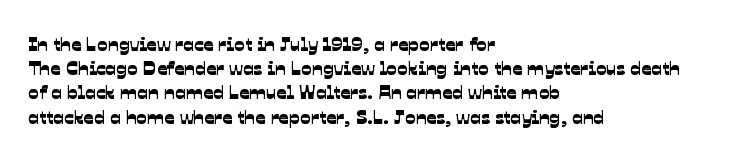
Words appear dense and cohesive because spacing is normal. The text block is weighted toward the left margin, trailing off unevenly rightward. The strip under each line holds only bare page.
